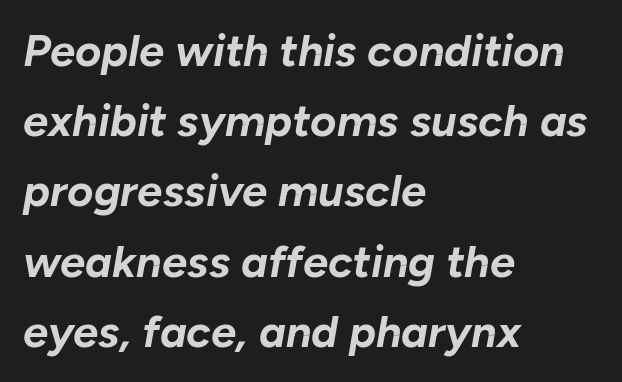
Q: Is the text bold? A: Yes.
Q: Is the text italic (slanted)? A: Yes, it leans right by about 10 degrees.
Q: Is the text underlined? A: No.
Q: How is the paragraph aligned? A: Left-aligned.
Q: Is the spacing between letters normal or unusually wide? A: Normal.
Q: Is the spacing between lines tight, normal or loose? A: Normal.
Q: Width (condensed, normal, or wide)? A: Normal.
Q: Stroke contrast? A: Low.
Q: x-height? A: Medium.
Q: Monospaced? A: No.
